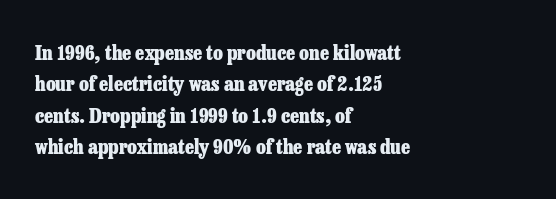
Ascenders rise straight up at ninety degrees. Just letters on the line, the space beneath them empty. Normally led — the rows are evenly, conventionally spaced. Here the glyphs are tracked normally, forming tight word shapes. The characters look thick and weighty, a clear bold.
